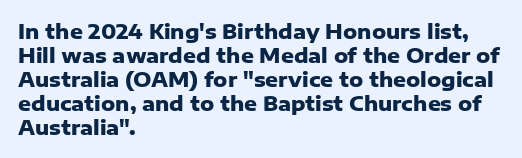
{"italic": "no", "bold": "yes", "underline": "no", "align": "left", "line_spacing_ratio": 1.2, "letter_spacing": "normal", "letter_spacing_em": 0.0, "glyph_px": 20}
